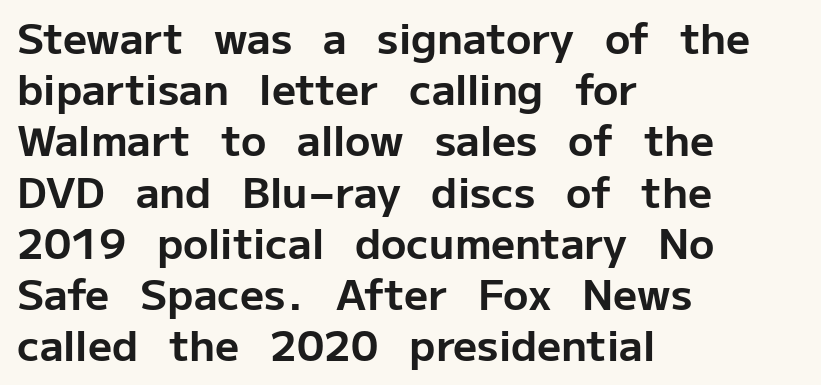
Q: Is the text bold? A: Yes.
Q: Is the text italic (slanted)? A: No, it is upright.
Q: Is the typeface a serif or a sans-serif typeface? A: Sans-serif.
Q: Is the text underlined? A: No.
Q: How is the paragraph aligned? A: Left-aligned.
Q: Is the spacing between letters normal or unusually wide? A: Normal.
Q: Width (condensed, normal, or wide)? A: Normal.
Q: Stroke contrast? A: Low.
Q: x-height? A: Medium.
Q: Monospaced? A: No.
